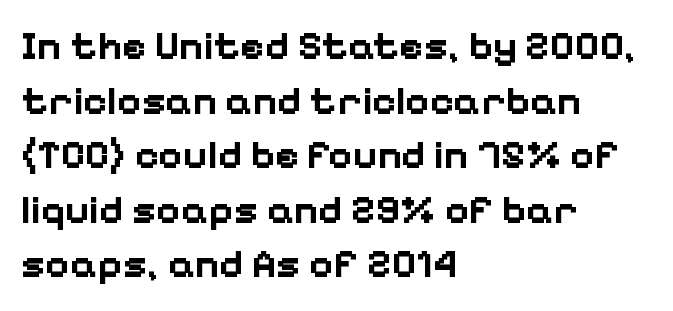
{"serif": "no", "italic": "no", "bold": "yes", "weight": "bold", "width": "normal", "stroke_contrast": "low", "x_height": "medium", "monospaced": "no", "underline": "no", "align": "left", "line_spacing": "normal", "line_spacing_ratio": 1.33, "letter_spacing": "normal", "letter_spacing_em": 0.0, "glyph_px": 41}
